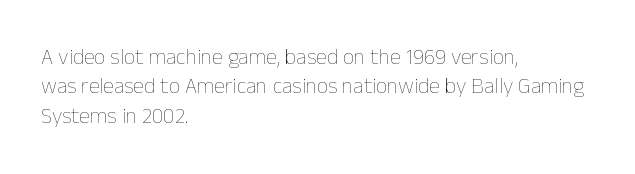
The image shows 22 px text type, upright; set left-aligned, normal line spacing (1.34x), normal letter spacing, not underlined.
